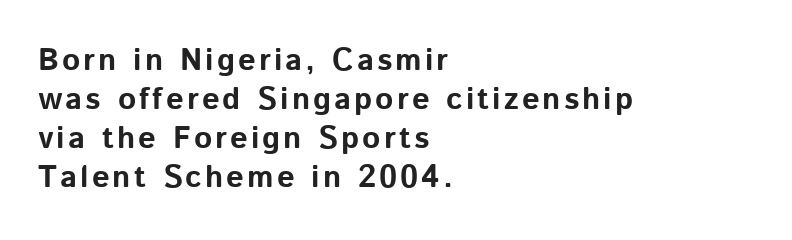
{"serif": "no", "italic": "no", "bold": "yes", "weight": "bold", "width": "normal", "stroke_contrast": "low", "x_height": "medium", "monospaced": "no", "underline": "no", "align": "left", "line_spacing": "normal", "line_spacing_ratio": 1.26, "glyph_px": 31}
